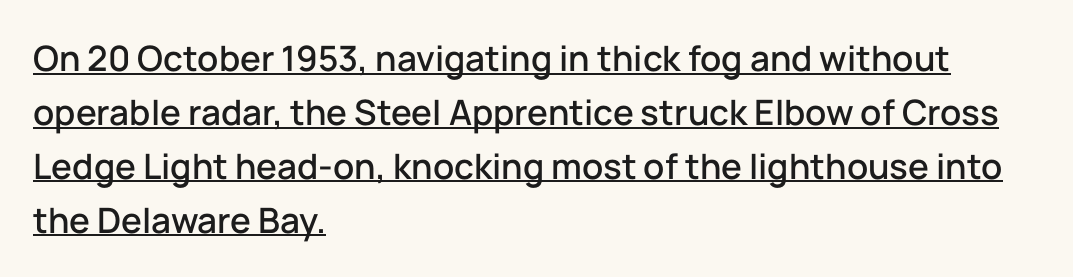
Do the characters align in a grid? No, the font is proportional. This rendering leaves character spacing at its baseline value. These lines are set flush left with a ragged right edge. The passage shown is typeset with a sans-serif family. Nope, not italic — everything's standing straight. These lines sit exactly where default settings would place them.
